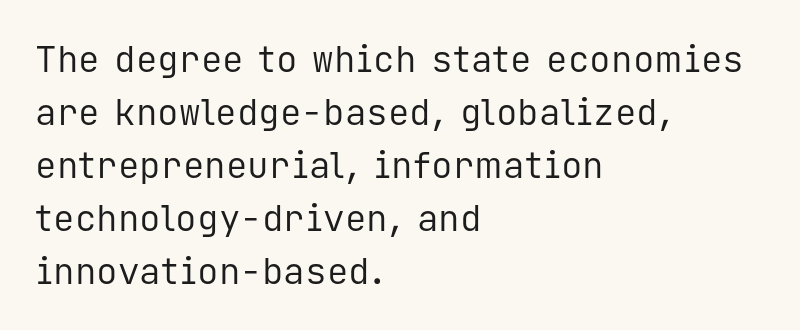
The image shows 36 px regular-weight sans-serif type, upright, monospaced; set left-aligned, normal line spacing (1.47x), normal letter spacing, not underlined; low stroke contrast and a medium x-height.
